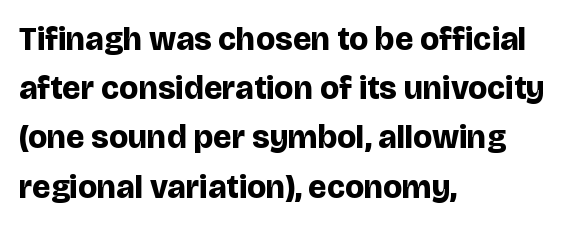
{"serif": "no", "italic": "no", "bold": "yes", "weight": "bold", "width": "normal", "stroke_contrast": "low", "x_height": "large", "monospaced": "no", "underline": "no", "align": "left", "line_spacing": "normal", "line_spacing_ratio": 1.49, "letter_spacing": "normal", "letter_spacing_em": 0.0, "glyph_px": 33}
